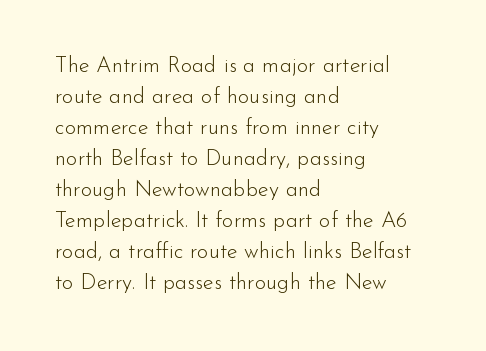
{"italic": "no", "bold": "no", "underline": "no", "align": "left", "line_spacing": "normal", "line_spacing_ratio": 1.41, "letter_spacing": "normal", "letter_spacing_em": 0.0, "glyph_px": 22}
